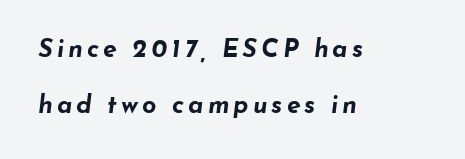
Rule under the text: the space is simply empty. This sample trades compactness for vertical openness between lines. The passage shown leans; its letterforms are oblique. The ragged edge is on the right, which tells us the setting is flush left. This is heavy type, rendered in bold.
